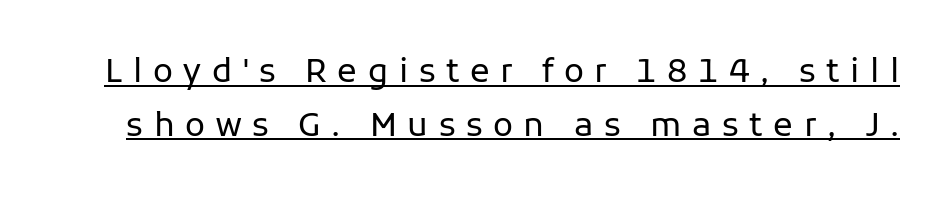
The image shows 33 px regular-weight sans-serif type, upright; set normal line spacing (1.63x), unusually wide letter spacing (+0.32 em), underlined; low stroke contrast and a medium x-height.
